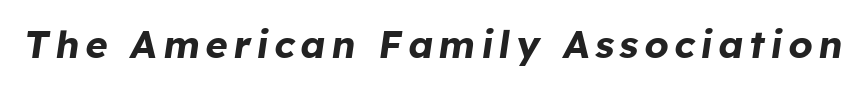
Character widths vary here, with narrow letters taking less room than wide ones. Notice how the stems are inclined rather than vertical — that's the hallmark of italics. The string is rendered with underlining switched off. Each glyph is drawn with heavy, bold strokes.
